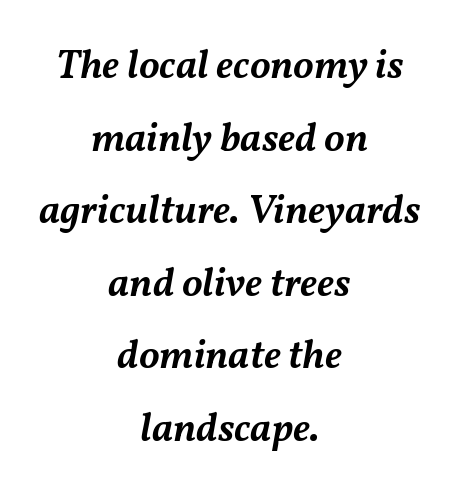
Q: Is the text bold? A: Semi-bold.
Q: Is the text italic (slanted)? A: Yes, it leans right by about 11 degrees.
Q: Is the text underlined? A: No.
Q: How is the paragraph aligned? A: Centered.
Q: Is the spacing between letters normal or unusually wide? A: Normal.
Q: Width (condensed, normal, or wide)? A: Normal.
Q: Stroke contrast? A: Medium.
Q: x-height? A: Medium.
Q: Monospaced? A: No.
